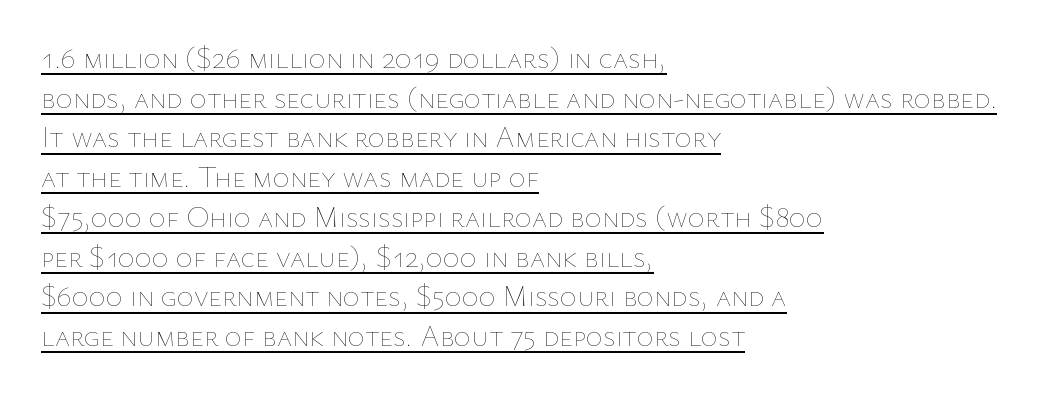
The image shows 29 px thin type, upright; set left-aligned, normal line spacing (1.37x), normal letter spacing, underlined; low stroke contrast and a medium x-height.
